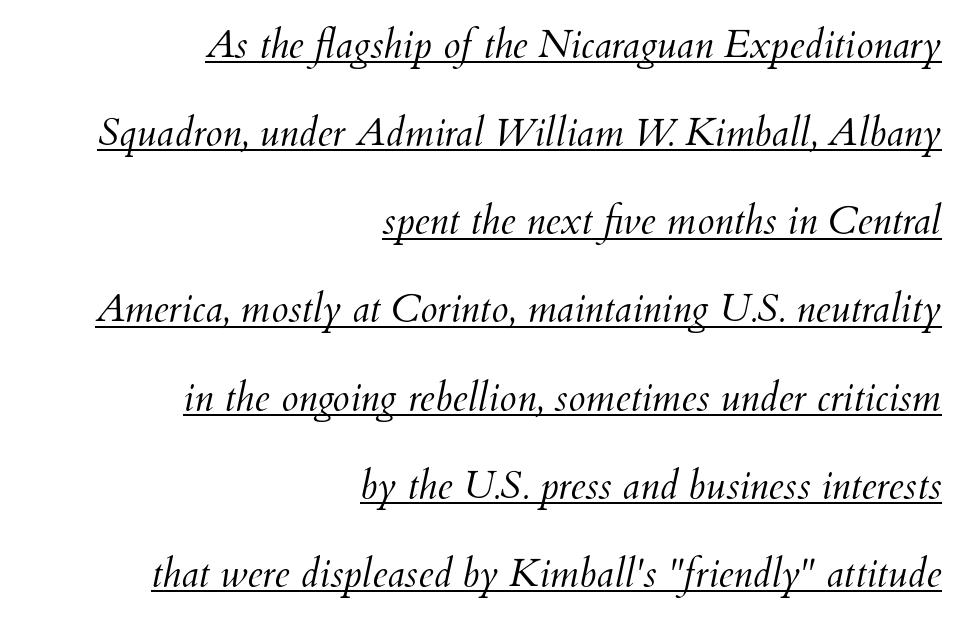
Q: Is the text bold? A: No.
Q: Is the text italic (slanted)? A: Yes, it leans right by about 12 degrees.
Q: Is the text underlined? A: Yes.
Q: How is the paragraph aligned? A: Right-aligned.
Q: Is the spacing between letters normal or unusually wide? A: Normal.
Q: Is the spacing between lines tight, normal or loose? A: Loose.
Q: Width (condensed, normal, or wide)? A: Normal.
Q: Stroke contrast? A: Medium.
Q: x-height? A: Small.
Q: Monospaced? A: No.
